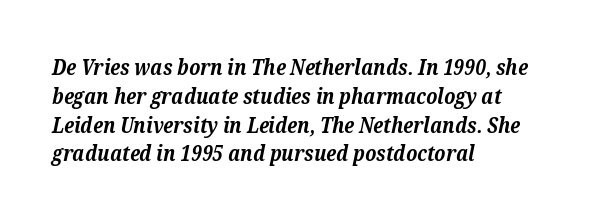
The image shows 21 px bold type, italic (leaning right); set left-aligned, normal line spacing (1.37x), normal letter spacing, not underlined.
